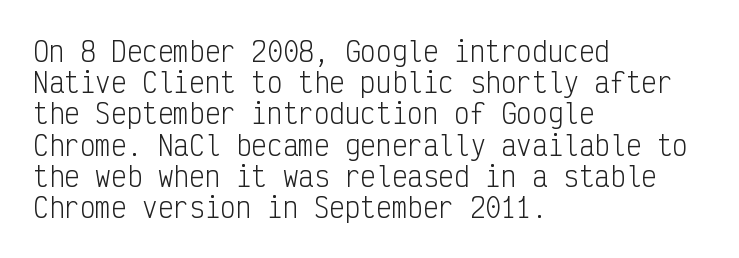
One-word summary of the alignment: left. In terms of letterspacing, this is plain default setting. The words here are not underlined. The characters are drawn with everyday or finer stroke widths. The letters stand straight up with perfectly vertical stems.
